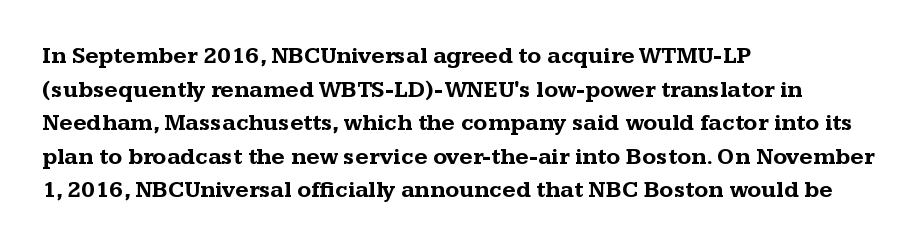
{"italic": "no", "bold": "yes", "underline": "no", "align": "left", "line_spacing": "normal", "line_spacing_ratio": 1.46, "letter_spacing": "normal", "letter_spacing_em": 0.0, "glyph_px": 23}
